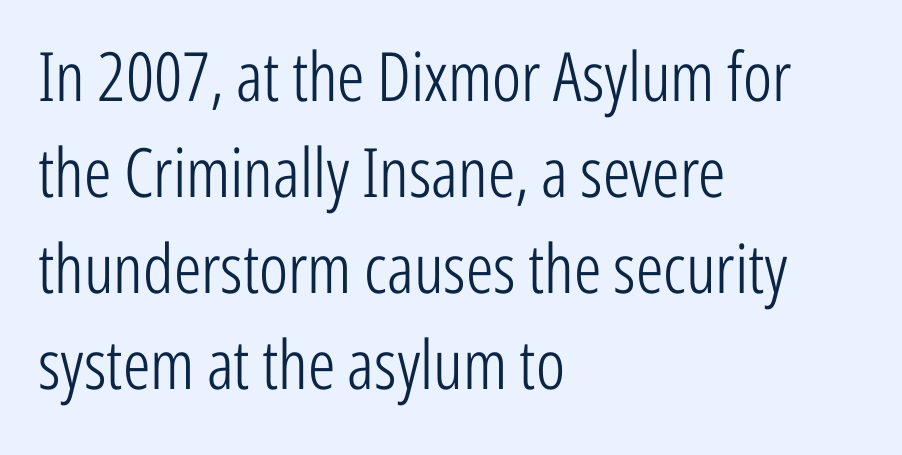
The characters display no serif detailing; their extremities are plain. Spacing verdict: proportional, widths tailored to each character. Decoration check: the copy has no underline. Style check: upright. The rows are spaced the way most documents space them. Typeset ragged right — the left edge is the straight one.
